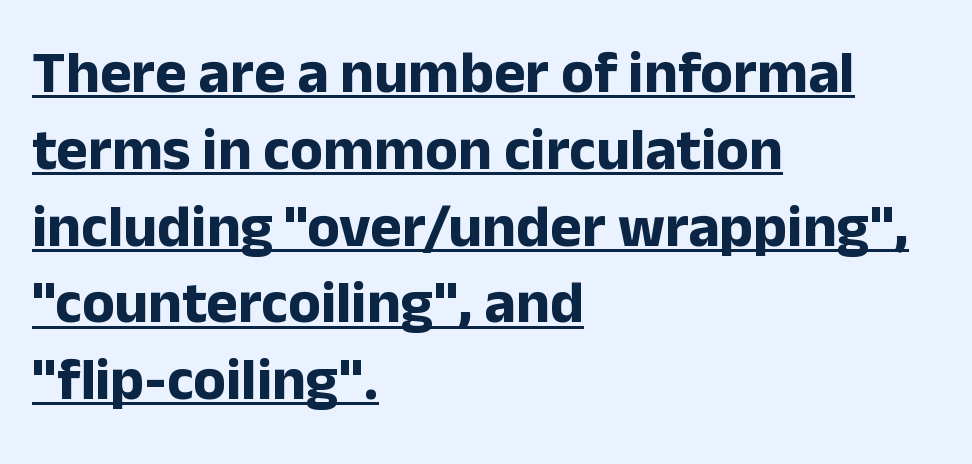
Q: Is the text bold? A: Yes.
Q: Is the text italic (slanted)? A: No, it is upright.
Q: Is the typeface a serif or a sans-serif typeface? A: Sans-serif.
Q: Is the text underlined? A: Yes.
Q: How is the paragraph aligned? A: Left-aligned.
Q: Is the spacing between letters normal or unusually wide? A: Normal.
Q: Is the spacing between lines tight, normal or loose? A: Normal.
Q: Width (condensed, normal, or wide)? A: Normal.
Q: Stroke contrast? A: Low.
Q: x-height? A: Medium.
Q: Monospaced? A: No.
